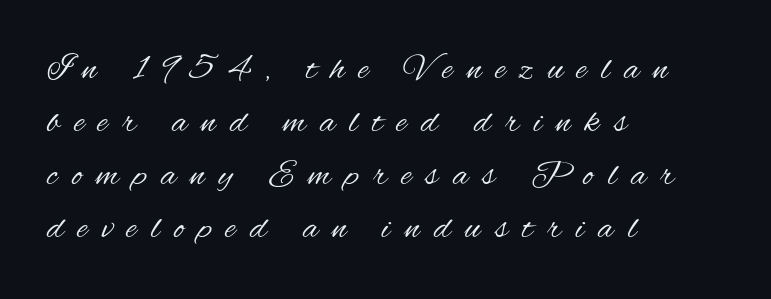
Q: Is the text bold? A: No.
Q: Is the text italic (slanted)? A: Yes.
Q: Is the typeface a serif or a sans-serif typeface? A: Sans-serif.
Q: Is the text underlined? A: No.
Q: How is the paragraph aligned? A: Left-aligned.
Q: Is the spacing between letters normal or unusually wide? A: Unusually wide.
Q: Is the spacing between lines tight, normal or loose? A: Normal.
Q: Width (condensed, normal, or wide)? A: Condensed.
Q: Stroke contrast? A: Medium.
Q: x-height? A: Small.
Q: Monospaced? A: No.
